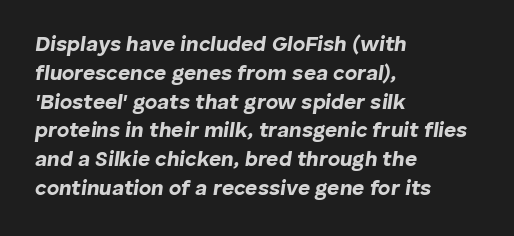
Default kerning and tracking; the words read as compact shapes. Decoration check: the copy has no underline. One-word summary of the alignment: left. Summary of vertical rhythm: regular, with standard interline spacing.
